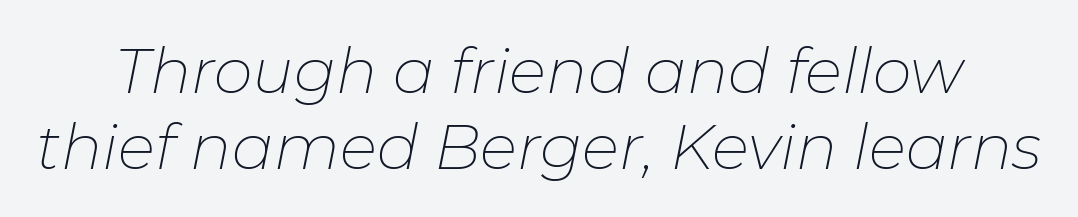
The image shows 62 px thin type, italic (leaning right); set line spacing 1.22x, normal letter spacing, not underlined; low stroke contrast and a medium x-height.
